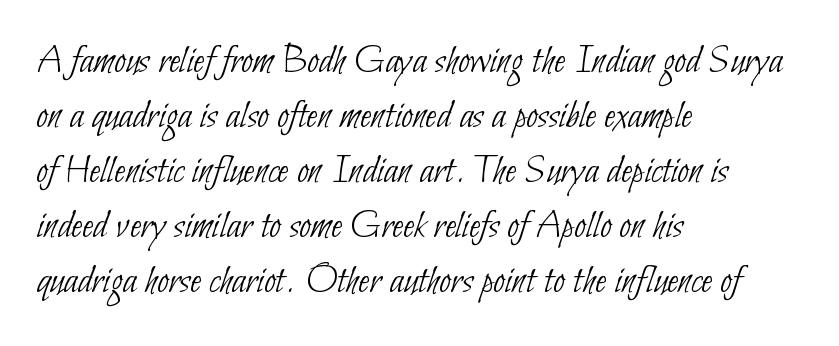
Q: Is the text bold? A: No.
Q: Is the typeface a serif or a sans-serif typeface? A: Sans-serif.
Q: Is the text underlined? A: No.
Q: How is the paragraph aligned? A: Left-aligned.
Q: Is the spacing between letters normal or unusually wide? A: Normal.
Q: Is the spacing between lines tight, normal or loose? A: Normal.
Q: Width (condensed, normal, or wide)? A: Condensed.
Q: Stroke contrast? A: Low.
Q: x-height? A: Small.
Q: Monospaced? A: No.
